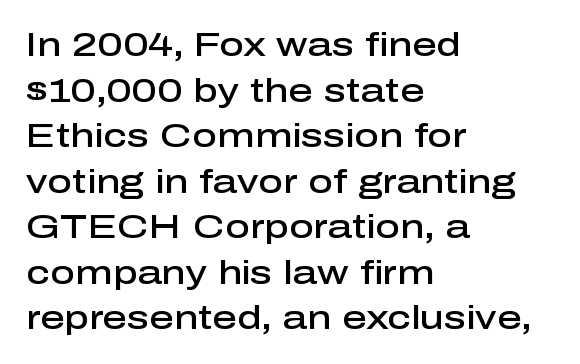
Posture: upright roman. Heft: intermediate — a semibold. Quick note: interline space is typical. This sample uses a sans-serif face. Do the characters align in a grid? No, the font is proportional. Which margin do the lines hug? The left one — the right edge is uneven.
